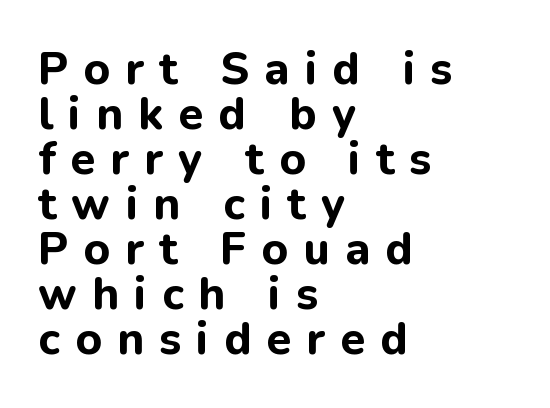
Is the type bold? Yes — the strokes are clearly thick and heavy. Lines of text with bare space underneath. The leading is snug, giving the passage a crowded texture. What stands out about the letter spacing? Its width — letters are far apart. Line starts are locked; line ends wander.
